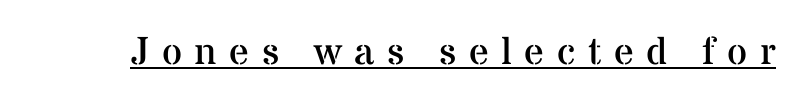
{"serif": "yes", "italic": "no", "bold": "no", "weight": "regular", "width": "normal", "stroke_contrast": "medium", "x_height": "medium", "monospaced": "no", "underline": "yes", "letter_spacing": "wide", "letter_spacing_em": 0.32, "glyph_px": 39}
